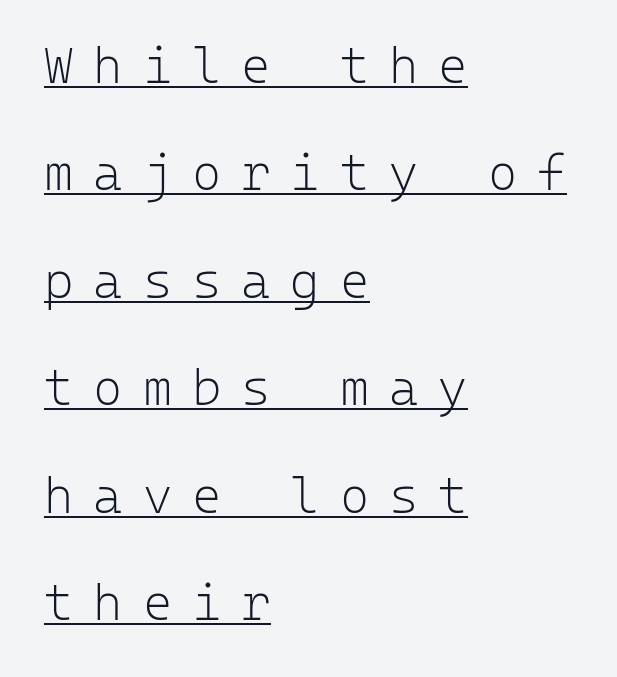
Note the uniform advance width — an 'i' takes as much space as an 'm'. Leftover space on each line is placed entirely after the last word. The letters carry no serifs — their stems end cleanly without finishing strokes. Letters have the restrained weight of plain body copy at most.
